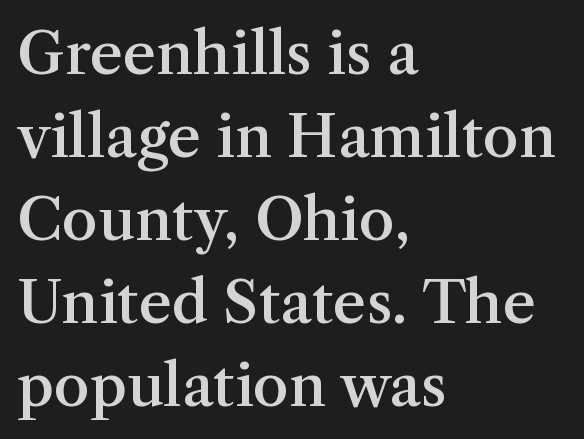
The image shows 58 px semibold serif type, upright; set left-aligned, normal line spacing (1.43x), normal letter spacing, not underlined; medium stroke contrast and a medium x-height.
